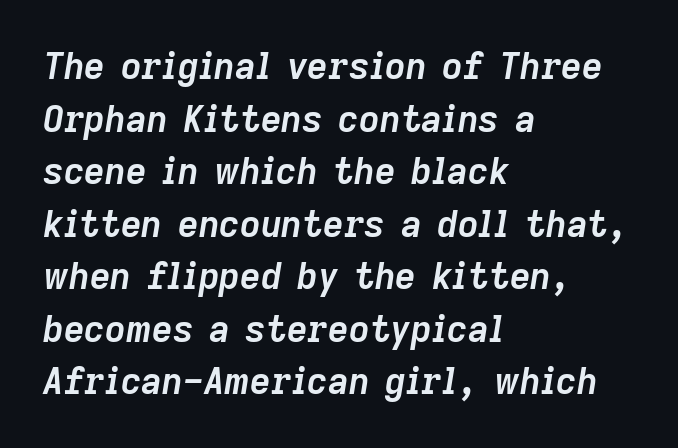
A clean baseline with only descenders dipping below it. The gaps between neighbouring characters are ordinary and unremarkable. The whole block is typeset with a tilt. This sample has the flowing, uneven cadence of proportional lettering. Normally led — the rows are evenly, conventionally spaced. The rendering uses a bold face; every stroke is thick and dark.
